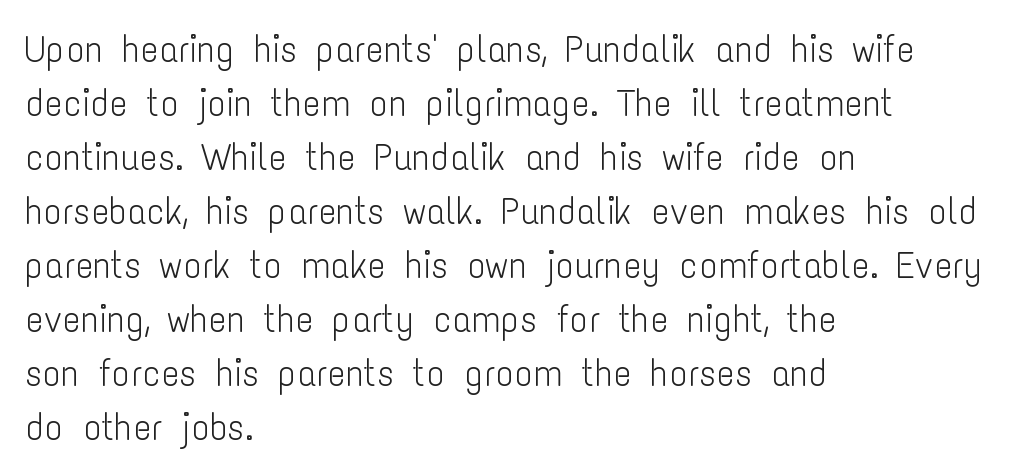
The image shows 38 px light, condensed sans-serif type, upright; set left-aligned, normal line spacing (1.42x), normal letter spacing, not underlined; low stroke contrast and a medium x-height.
